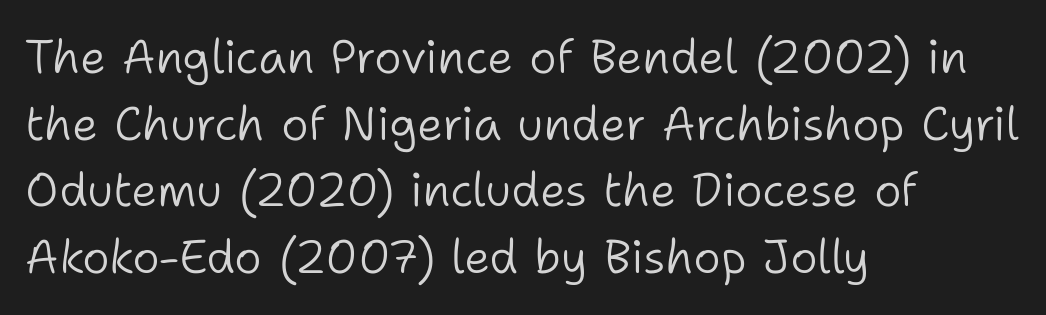
Weight class: somewhere from thin through regular. Posture: upright roman. Reading down the block, your eye returns to a fixed left position each line. Only glyphs here, with clear space below each row. The face used here is rendered with its standard letterfit.
